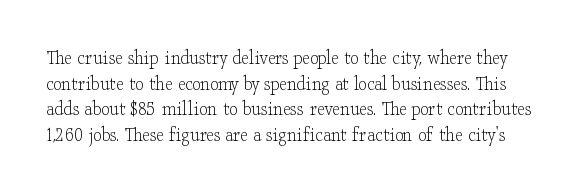
The image shows 21 px text type, upright; set line spacing 1.22x, normal letter spacing, not underlined.
